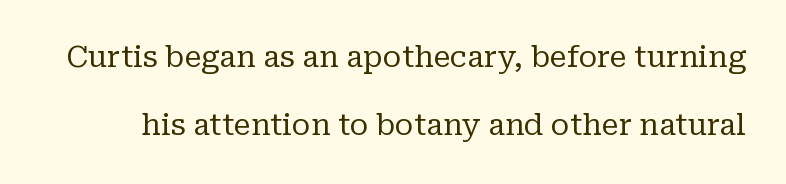
The image shows 29 px regular-weight serif type, upright; set loose line spacing (2.36x), normal letter spacing, not underlined; low stroke contrast and a medium x-height.
